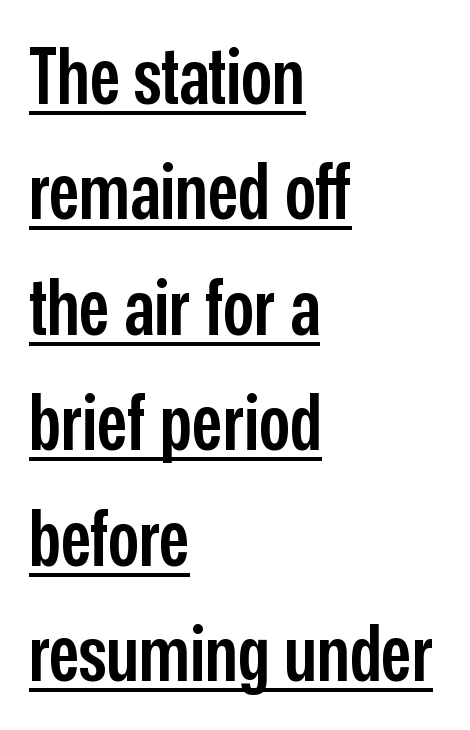
Q: Is the text bold? A: Semi-bold.
Q: Is the text italic (slanted)? A: No, it is upright.
Q: Is the typeface a serif or a sans-serif typeface? A: Sans-serif.
Q: Is the text underlined? A: Yes.
Q: How is the paragraph aligned? A: Left-aligned.
Q: Is the spacing between letters normal or unusually wide? A: Normal.
Q: Is the spacing between lines tight, normal or loose? A: Normal.
Q: Width (condensed, normal, or wide)? A: Condensed.
Q: Stroke contrast? A: Low.
Q: x-height? A: Medium.
Q: Monospaced? A: No.
